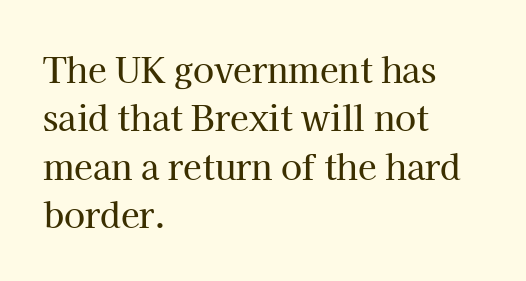
The image shows 34 px serif type, upright; set left-aligned, normal line spacing (1.42x), normal letter spacing, not underlined; high stroke contrast and a medium x-height.
